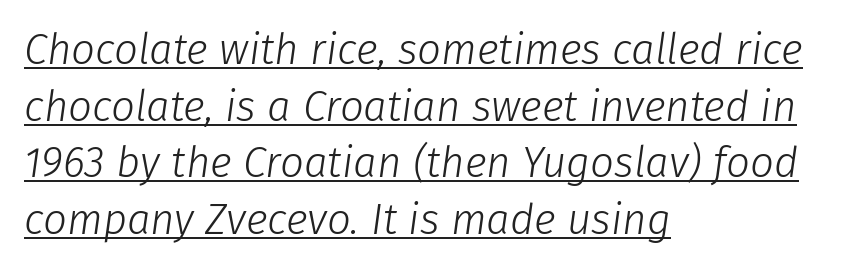
Is the block centered? No — it sits flush against the left margin. Short note: letters normally spaced. Posture: slanted. Underlined type. Ink coverage per letter is moderate at most. Whoever set this chose a conventional vertical rhythm.
